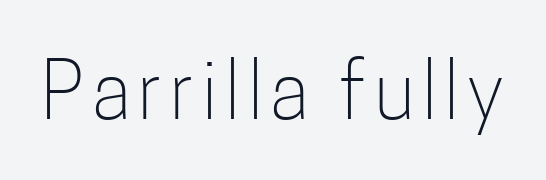
{"serif": "no", "italic": "no", "bold": "no", "weight": "light", "width": "condensed", "stroke_contrast": "low", "x_height": "medium", "monospaced": "no", "underline": "no", "glyph_px": 78}
